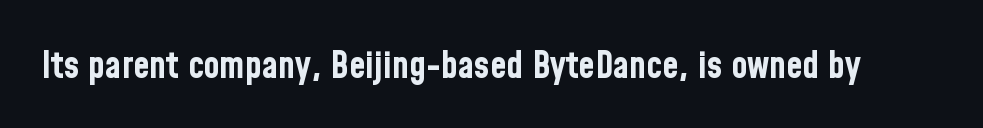
{"serif": "no", "italic": "no", "bold": "yes", "weight": "bold", "width": "condensed", "stroke_contrast": "low", "x_height": "medium", "monospaced": "no", "underline": "no", "letter_spacing": "normal", "letter_spacing_em": 0.0, "glyph_px": 37}
